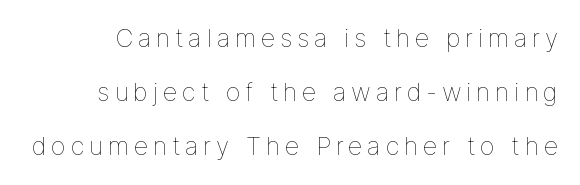
{"italic": "no", "bold": "no", "underline": "no", "line_spacing": "loose", "line_spacing_ratio": 2.17, "glyph_px": 25}
